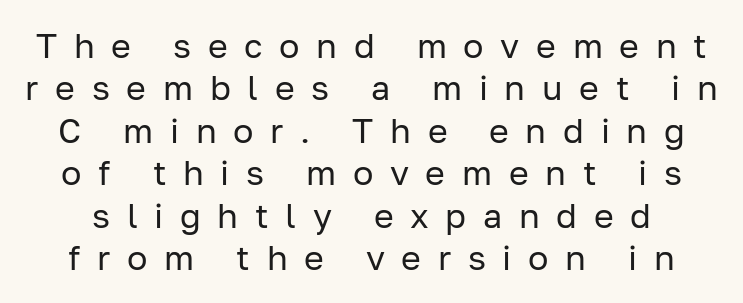
Q: Is the text bold? A: No.
Q: Is the text italic (slanted)? A: No, it is upright.
Q: Is the typeface a serif or a sans-serif typeface? A: Sans-serif.
Q: Is the text underlined? A: No.
Q: Is the spacing between letters normal or unusually wide? A: Unusually wide.
Q: Is the spacing between lines tight, normal or loose? A: Normal.
Q: Width (condensed, normal, or wide)? A: Normal.
Q: Stroke contrast? A: Low.
Q: x-height? A: Medium.
Q: Monospaced? A: No.
